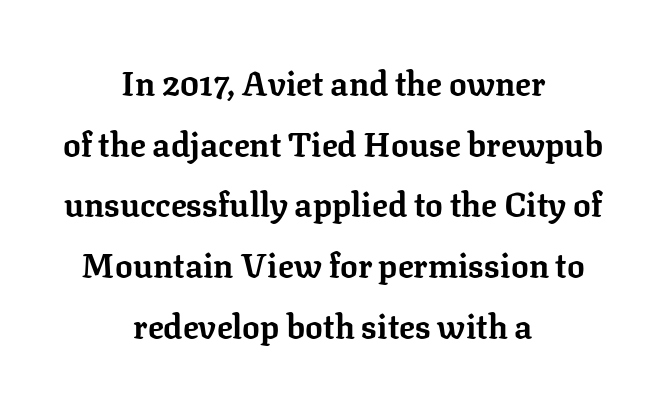
The image shows 33 px bold serif type, upright; set centered, line spacing 1.84x, normal letter spacing, not underlined; low stroke contrast and a medium x-height.
